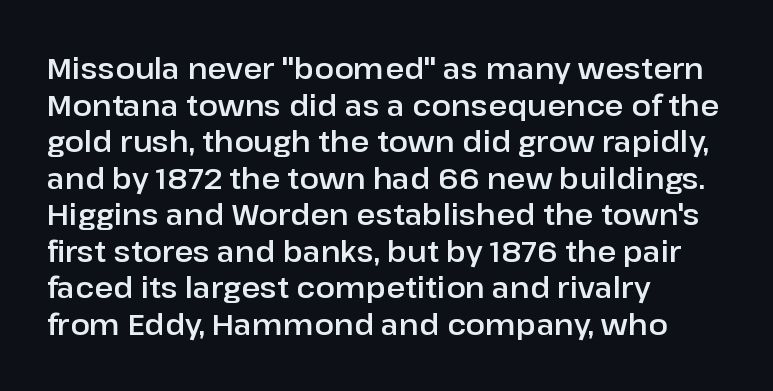
Q: Is the text italic (slanted)? A: No, it is upright.
Q: Is the typeface a serif or a sans-serif typeface? A: Sans-serif.
Q: Is the text underlined? A: No.
Q: How is the paragraph aligned? A: Left-aligned.
Q: Is the spacing between letters normal or unusually wide? A: Normal.
Q: Is the spacing between lines tight, normal or loose? A: Normal.
Q: Width (condensed, normal, or wide)? A: Normal.
Q: Stroke contrast? A: Low.
Q: x-height? A: Medium.
Q: Monospaced? A: No.
